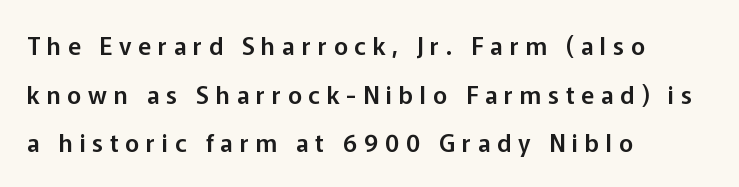
Q: Is the text italic (slanted)? A: No, it is upright.
Q: Is the text underlined? A: No.
Q: How is the paragraph aligned? A: Left-aligned.
Q: Is the spacing between letters normal or unusually wide? A: Unusually wide.
Q: Is the spacing between lines tight, normal or loose? A: Loose.
